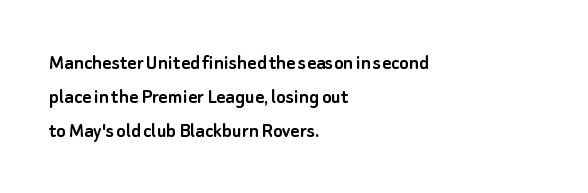
Q: Is the text italic (slanted)? A: No, it is upright.
Q: Is the text underlined? A: No.
Q: How is the paragraph aligned? A: Left-aligned.
Q: Is the spacing between letters normal or unusually wide? A: Normal.
Q: Is the spacing between lines tight, normal or loose? A: Normal.
